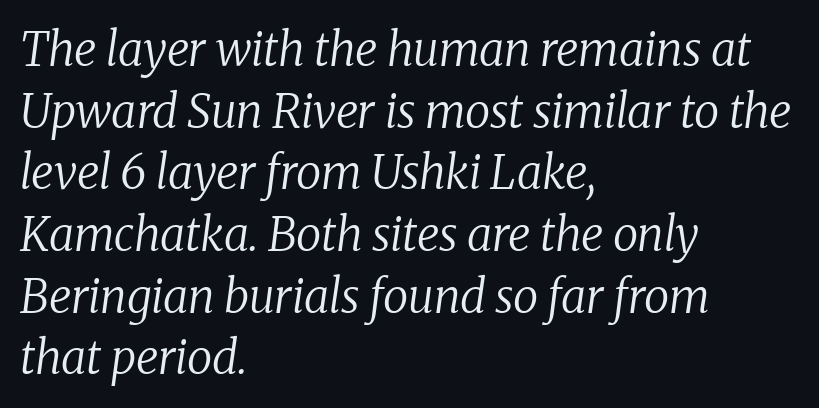
Varying glyph widths throughout — classic text-font behaviour. The font family rendered here belongs to the serif group. Stroke thickness stays within the range of a standard reading face or lighter. The gaps between neighbouring characters are ordinary and unremarkable. Rows of type keep a routine distance in the vertical direction.
